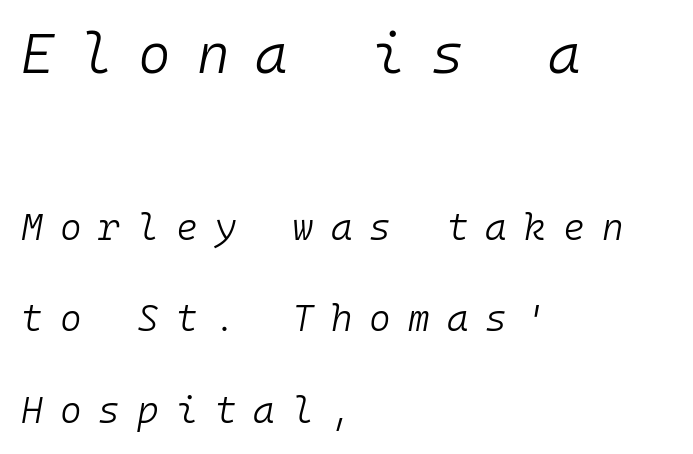
{"italic": "yes", "lean": "right", "slant_degrees": 10, "bold": "no", "weight": "light", "width": "normal", "stroke_contrast": "low", "x_height": "medium", "monospaced": "yes", "underline": "no", "align": "left", "line_spacing": "loose", "line_spacing_ratio": 2.48, "letter_spacing": "wide", "letter_spacing_em": 0.46, "larger_block": "first", "size_ratio": 1.51, "glyph_px": 56}
